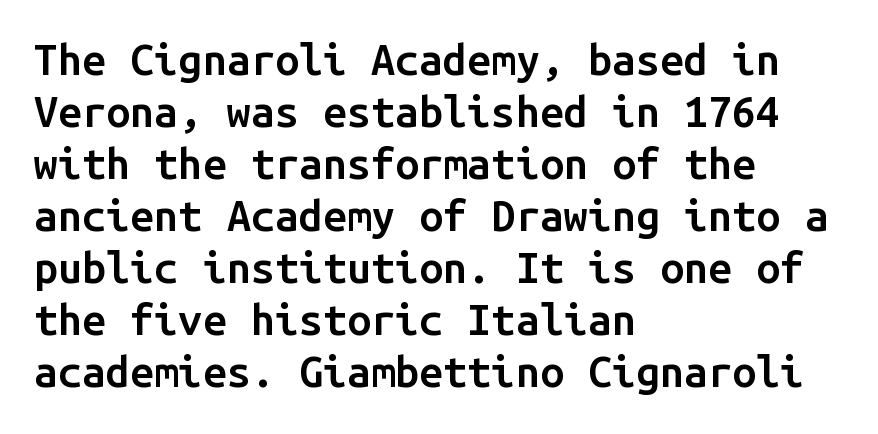
The image shows 43 px semibold sans-serif type, upright, monospaced; set left-aligned, line spacing 1.21x, normal letter spacing, not underlined; low stroke contrast and a medium x-height.
